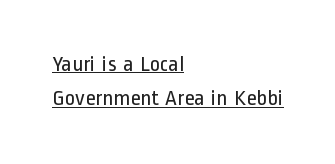
{"italic": "no", "bold": "no", "underline": "yes", "align": "left", "line_spacing": "normal", "line_spacing_ratio": 1.56, "letter_spacing": "normal", "letter_spacing_em": 0.0, "glyph_px": 22}
